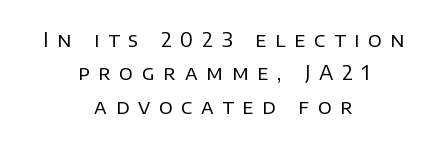
{"italic": "no", "bold": "no", "underline": "no", "align": "center", "line_spacing": "normal", "line_spacing_ratio": 1.67, "letter_spacing": "wide", "letter_spacing_em": 0.44, "glyph_px": 20}
